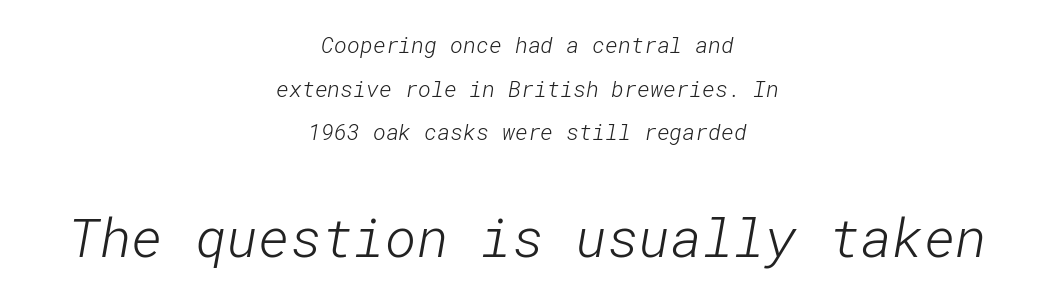
Q: Is the text bold? A: No.
Q: Is the typeface a serif or a sans-serif typeface? A: Sans-serif.
Q: Is the text underlined? A: No.
Q: How is the paragraph aligned? A: Centered.
Q: Is the spacing between letters normal or unusually wide? A: Normal.
Q: Is the spacing between lines tight, normal or loose? A: Loose.
Q: Which block of text is set in a larger size, the first (top) or the second (bottom)? A: The second (bottom) one.
Q: Width (condensed, normal, or wide)? A: Normal.
Q: Stroke contrast? A: Low.
Q: x-height? A: Medium.
